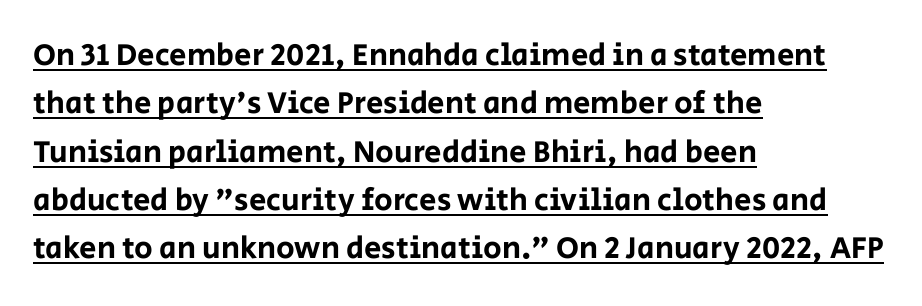
Q: Is the text italic (slanted)? A: No, it is upright.
Q: Is the typeface a serif or a sans-serif typeface? A: Sans-serif.
Q: Is the text underlined? A: Yes.
Q: How is the paragraph aligned? A: Left-aligned.
Q: Is the spacing between letters normal or unusually wide? A: Normal.
Q: Is the spacing between lines tight, normal or loose? A: Normal.
Q: Width (condensed, normal, or wide)? A: Normal.
Q: Stroke contrast? A: Low.
Q: x-height? A: Large.
Q: Monospaced? A: No.
